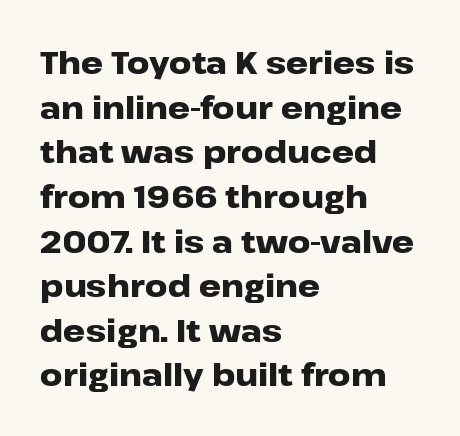
Q: Is the text bold? A: Yes.
Q: Is the text italic (slanted)? A: No, it is upright.
Q: Is the typeface a serif or a sans-serif typeface? A: Sans-serif.
Q: Is the text underlined? A: No.
Q: How is the paragraph aligned? A: Left-aligned.
Q: Is the spacing between letters normal or unusually wide? A: Normal.
Q: Is the spacing between lines tight, normal or loose? A: Normal.
Q: Width (condensed, normal, or wide)? A: Wide.
Q: Stroke contrast? A: Low.
Q: x-height? A: Medium.
Q: Monospaced? A: No.
